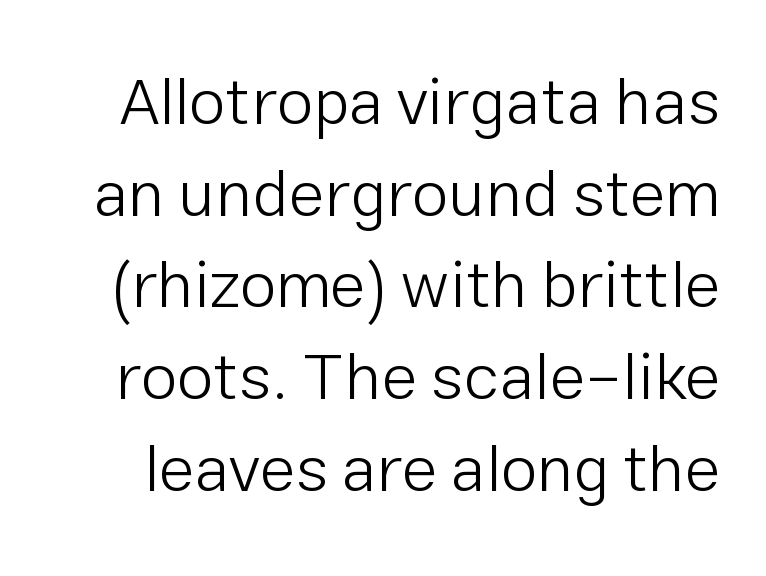
{"serif": "no", "italic": "no", "bold": "no", "weight": "light", "width": "normal", "stroke_contrast": "low", "x_height": "medium", "monospaced": "no", "underline": "no", "line_spacing": "normal", "line_spacing_ratio": 1.39, "letter_spacing": "normal", "letter_spacing_em": 0.0, "glyph_px": 66}
